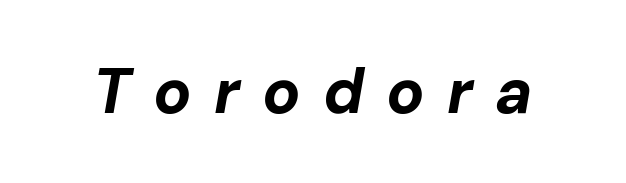
The image shows 63 px bold type, italic (leaning right); set unusually wide letter spacing (+0.35 em), not underlined; low stroke contrast and a medium x-height.
